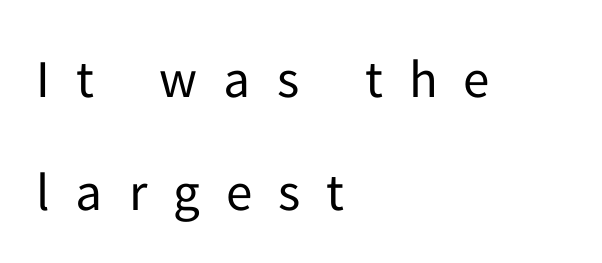
Q: Is the text bold? A: No.
Q: Is the text italic (slanted)? A: No, it is upright.
Q: Is the typeface a serif or a sans-serif typeface? A: Sans-serif.
Q: Is the text underlined? A: No.
Q: How is the paragraph aligned? A: Left-aligned.
Q: Is the spacing between letters normal or unusually wide? A: Unusually wide.
Q: Is the spacing between lines tight, normal or loose? A: Loose.
Q: Width (condensed, normal, or wide)? A: Normal.
Q: Stroke contrast? A: Low.
Q: x-height? A: Medium.
Q: Monospaced? A: No.
